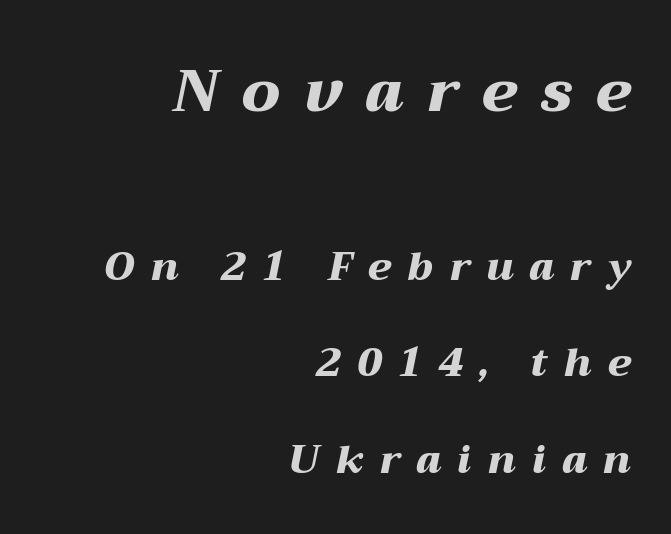
The image shows 59 px heavy, wide type, italic (leaning right); set right-aligned, loose line spacing (2.47x), unusually wide letter spacing (+0.41 em), not underlined; the first (top) block is 1.51x larger; medium stroke contrast and a medium x-height.
